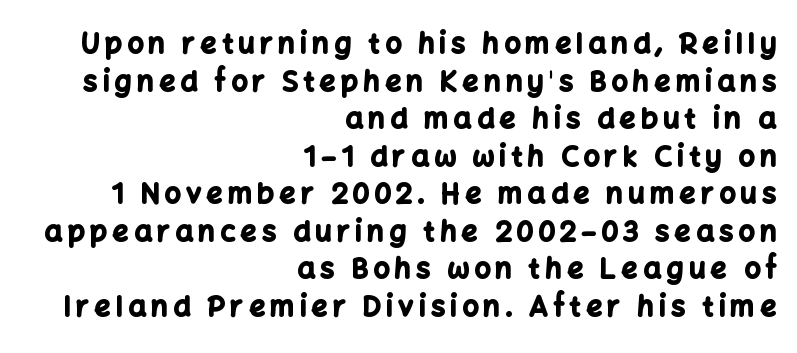
{"serif": "no", "italic": "no", "bold": "yes", "weight": "bold", "width": "normal", "stroke_contrast": "low", "x_height": "medium", "monospaced": "no", "underline": "no", "align": "right", "line_spacing": "normal", "line_spacing_ratio": 1.34, "glyph_px": 28}
